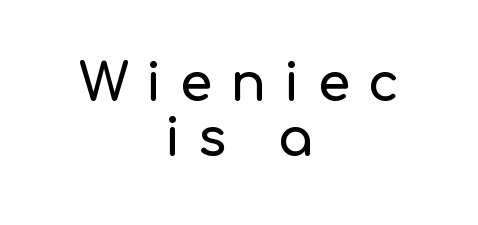
The image shows 52 px sans-serif type, upright; set centered, tight line spacing (1.06x), unusually wide letter spacing (+0.35 em), not underlined; low stroke contrast and a medium x-height.
